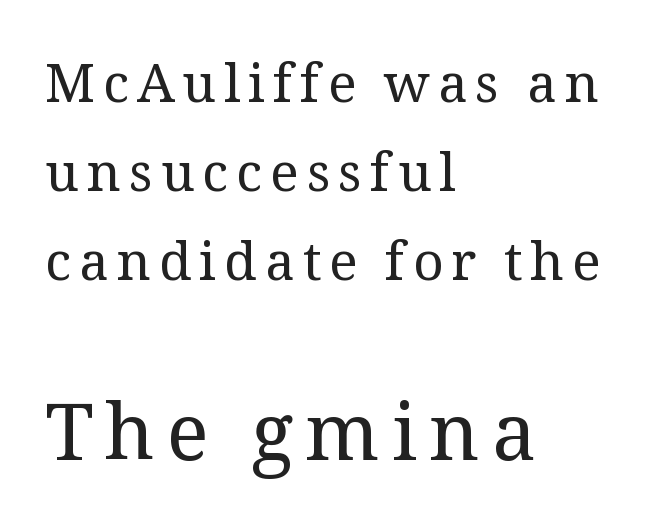
Type without underlining. Each line starts at the same left margin while the right side varies. Nothing heavy about these letters — not bold at all. Think of a printed novel: that variable character pitch is what you see here.
